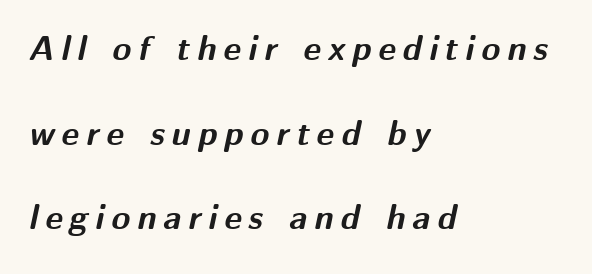
It's the slanting kind of type. The letters advance in unequal steps, a hallmark of proportional type. The letters are spread apart with noticeably loose tracking. Does the weight exceed regular? Yes, all the way to bold. Left-aligned paragraph, ragged on the right.
